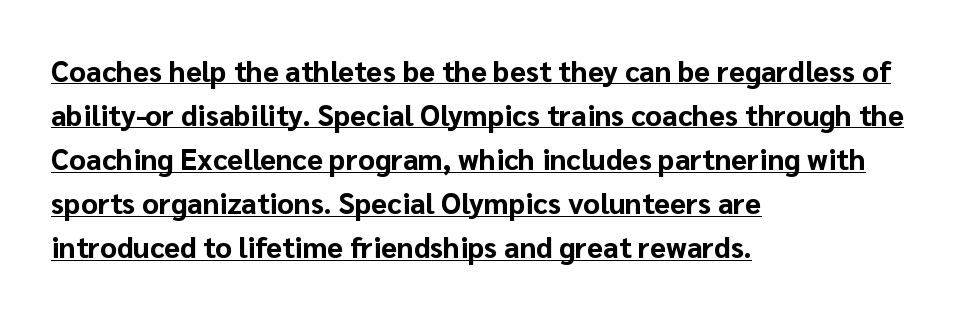
The image shows 29 px bold sans-serif type, upright; set left-aligned, normal line spacing (1.52x), normal letter spacing, underlined; low stroke contrast and a medium x-height.
